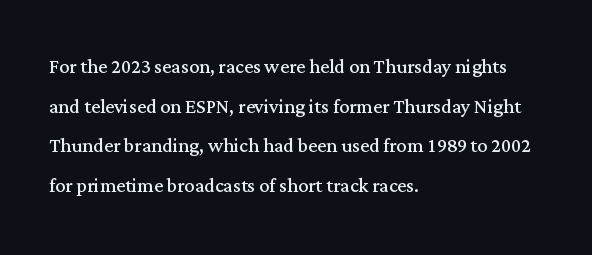
The image shows 25 px text type, upright; set left-aligned, normal line spacing (1.59x), normal letter spacing, not underlined.
